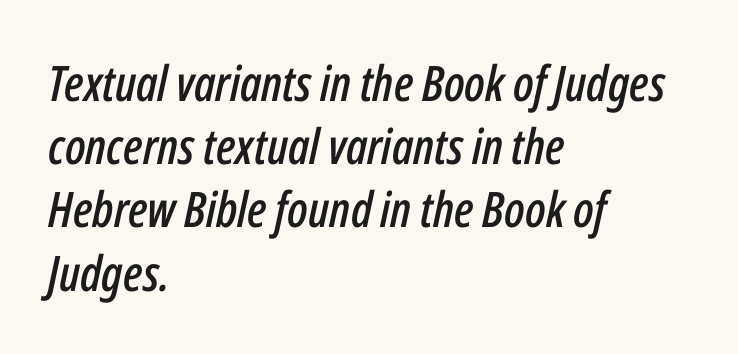
The zone under the glyphs is completely vacant. The whole block is typeset with a tilt. You could call the tracking neutral — neither tight nor loose. Spacing verdict: proportional, widths tailored to each character. Alignment: flush left.
